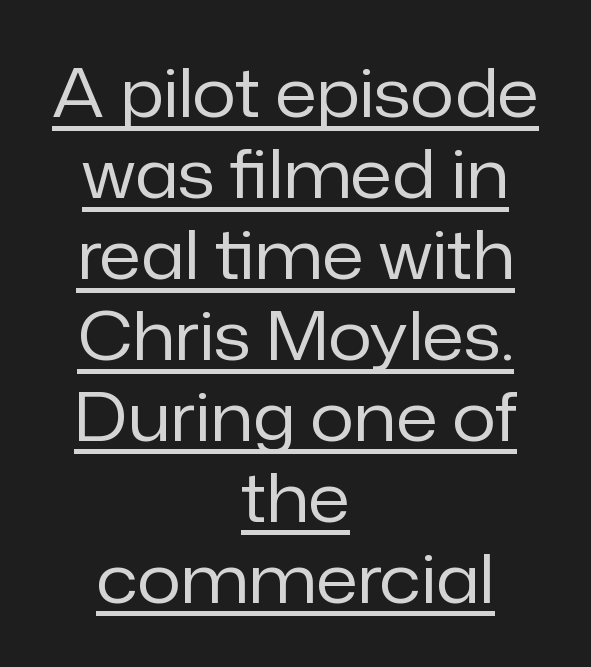
Q: Is the text bold? A: No.
Q: Is the text italic (slanted)? A: No, it is upright.
Q: Is the typeface a serif or a sans-serif typeface? A: Sans-serif.
Q: Is the text underlined? A: Yes.
Q: How is the paragraph aligned? A: Centered.
Q: Is the spacing between letters normal or unusually wide? A: Normal.
Q: Width (condensed, normal, or wide)? A: Normal.
Q: Stroke contrast? A: Low.
Q: x-height? A: Medium.
Q: Monospaced? A: No.
